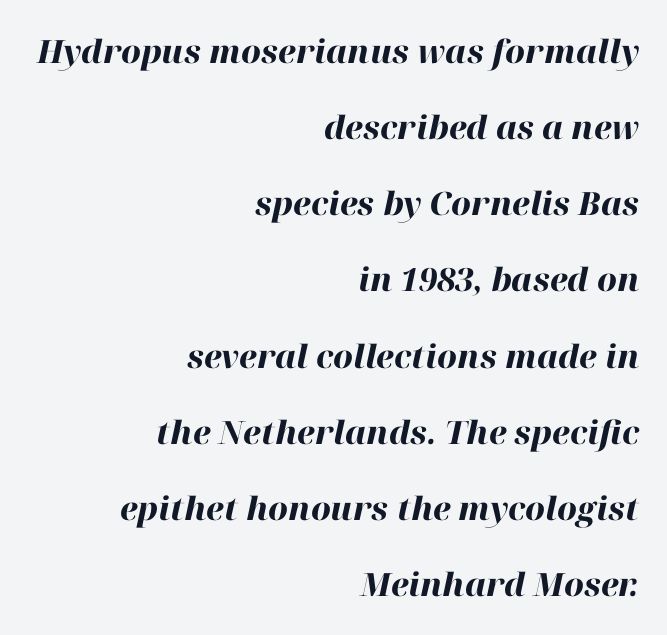
In terms of weight, the rendering is a true, heavy bold. The letterforms sit shoulder to shoulder at normal distance. Loosely led — the rows are spread out. These lines stack with their right ends in a neat column. This sample uses an oblique cut, with every glyph tilted off the vertical.
